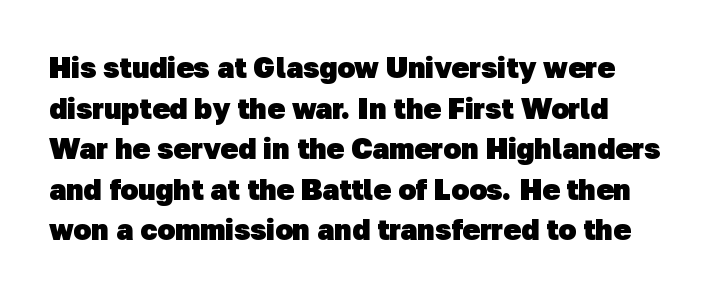
The image shows 29 px heavy sans-serif type; set normal line spacing (1.4x), normal letter spacing, not underlined; low stroke contrast and a medium x-height.
